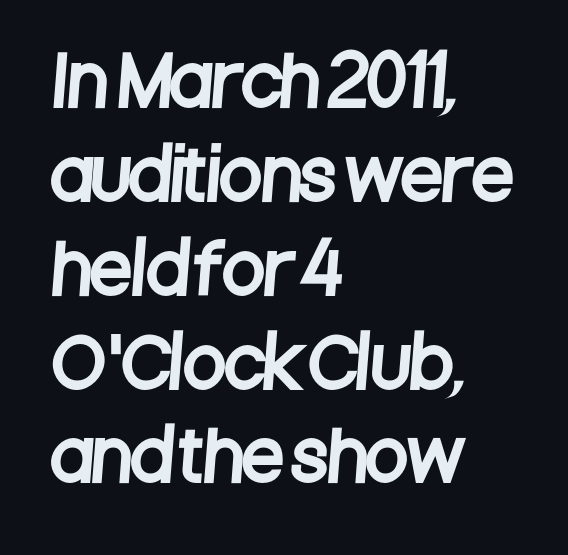
The image shows 68 px condensed sans-serif type; set left-aligned, normal line spacing (1.38x), normal letter spacing, not underlined; low stroke contrast and a large x-height.
